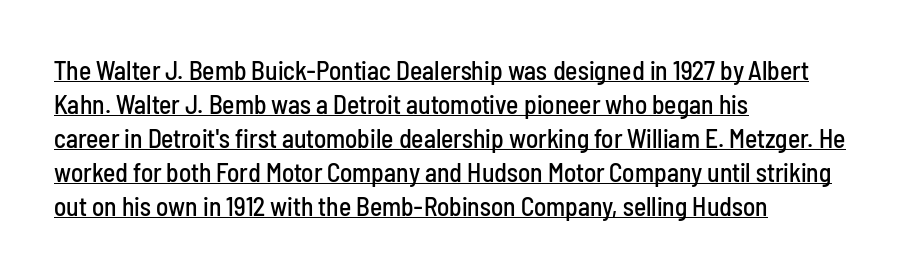
Vertical spacing — default. Letter spacing: default. The typesetter has applied underlining to the passage shown. The compositor pushed each line to the left boundary.
